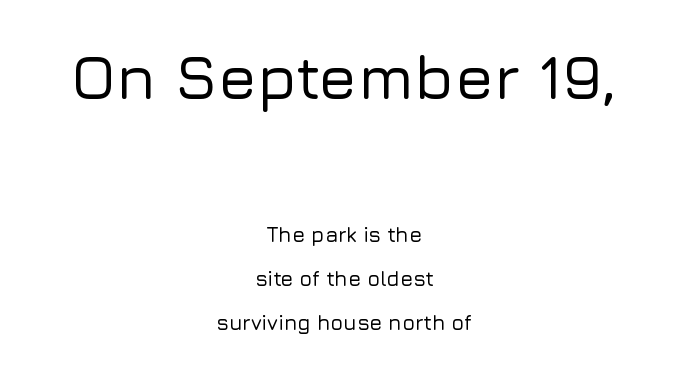
{"serif": "no", "italic": "no", "width": "normal", "stroke_contrast": "low", "x_height": "medium", "monospaced": "no", "underline": "no", "align": "center", "line_spacing": "loose", "line_spacing_ratio": 2.1, "letter_spacing": "normal", "letter_spacing_em": 0.0, "larger_block": "first", "size_ratio": 3.0, "glyph_px": 63}
